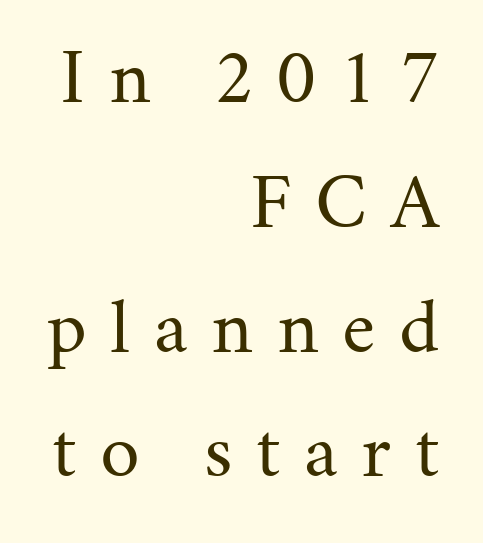
The image shows 79 px regular-weight serif type, upright; set right-aligned, normal line spacing (1.58x), unusually wide letter spacing (+0.3 em), not underlined; medium stroke contrast and a medium x-height.
